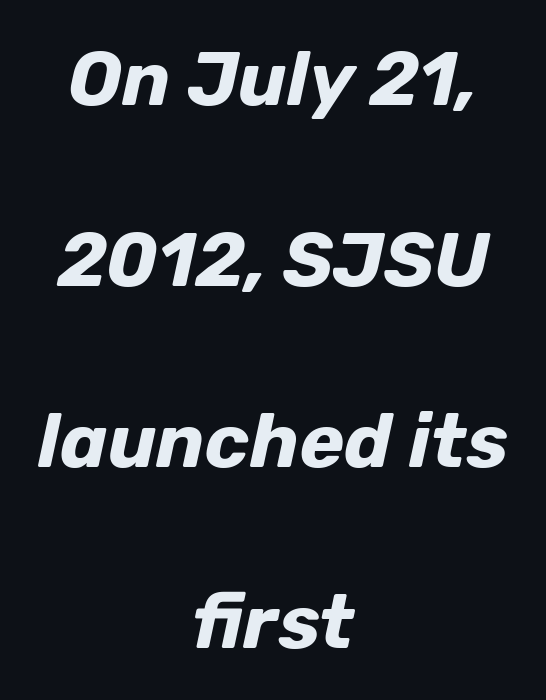
Q: Is the text bold? A: Yes.
Q: Is the text italic (slanted)? A: Yes, it leans right by about 12 degrees.
Q: Is the text underlined? A: No.
Q: How is the paragraph aligned? A: Centered.
Q: Is the spacing between letters normal or unusually wide? A: Normal.
Q: Is the spacing between lines tight, normal or loose? A: Loose.
Q: Width (condensed, normal, or wide)? A: Normal.
Q: Stroke contrast? A: Low.
Q: x-height? A: Medium.
Q: Monospaced? A: No.
